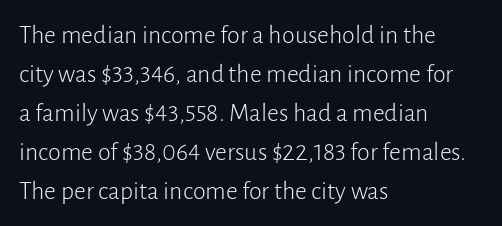
The image shows 26 px text type, upright; set left-aligned, normal line spacing (1.5x), normal letter spacing, not underlined.
